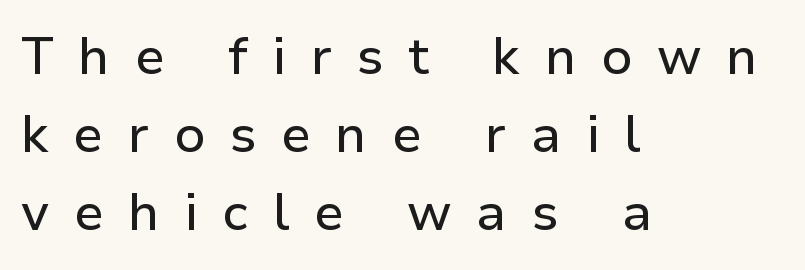
{"serif": "no", "italic": "no", "width": "normal", "stroke_contrast": "low", "x_height": "medium", "monospaced": "no", "underline": "no", "align": "left", "line_spacing": "normal", "line_spacing_ratio": 1.5, "letter_spacing": "wide", "letter_spacing_em": 0.47, "glyph_px": 52}
